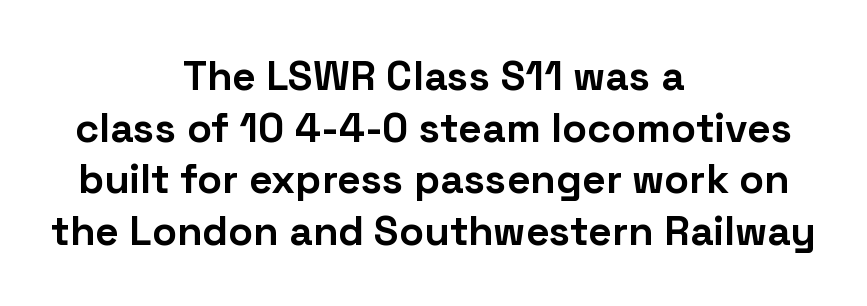
Notice how the passage keeps no hard edge, just a central spine. Varying glyph widths throughout — classic text-font behaviour. Characters follow at the spacing the type designer built in. Decoration check: the copy has no underline. A roman cut, with each character standing at attention.
